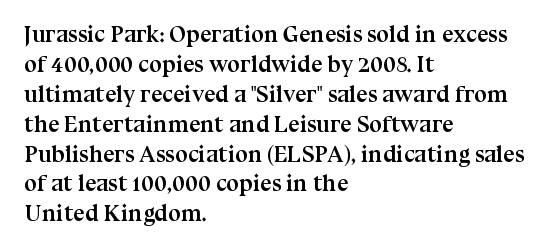
Designer's note — italics off, roman on. Clear beneath every line of the passage. Set as a true bold cut, around the 700 mark. How would I describe the line gaps? Plain and ordinary.
